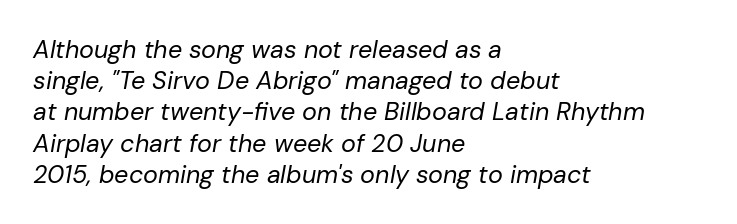
How are the letters spaced? Ordinarily, with no added tracking. The typography opts for an oblique posture over an upright one. Nothing heavy about these letters — not bold at all. Successive baselines arrive at the customary interval. The words here are not underlined. A classic flush-left, rag-right setting is used for this passage.
